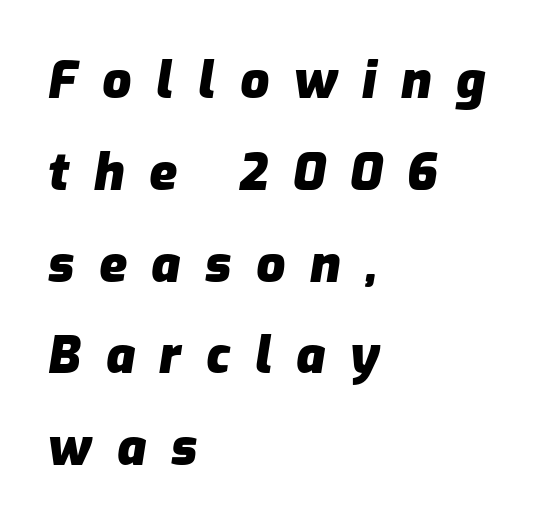
A typesetter would call this proportional, since set widths differ per character. Yep, that's italic — everything's leaning. Tracking value appears strongly positive — letters spread wide. Underline: absent. Notice how the passage keeps a crisp vertical edge on the left only. Does the weight exceed regular? Yes, all the way to bold.
